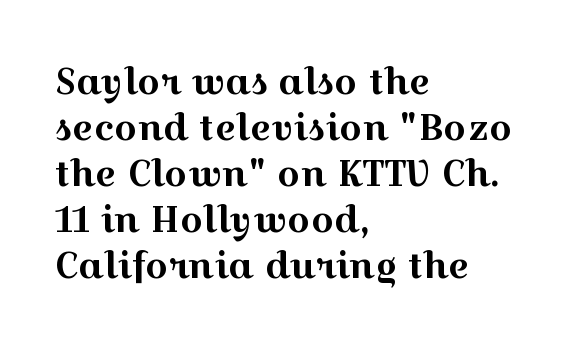
{"serif": "yes", "italic": "no", "width": "wide", "x_height": "medium", "monospaced": "no", "underline": "no", "align": "left", "line_spacing": "normal", "line_spacing_ratio": 1.28, "letter_spacing": "normal", "letter_spacing_em": 0.0, "glyph_px": 36}
